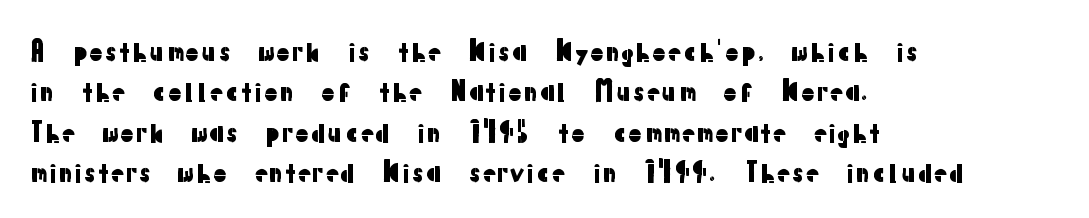
{"italic": "no", "underline": "no", "align": "left", "line_spacing": "normal", "line_spacing_ratio": 1.55, "letter_spacing": "normal", "letter_spacing_em": 0.0, "glyph_px": 26}
